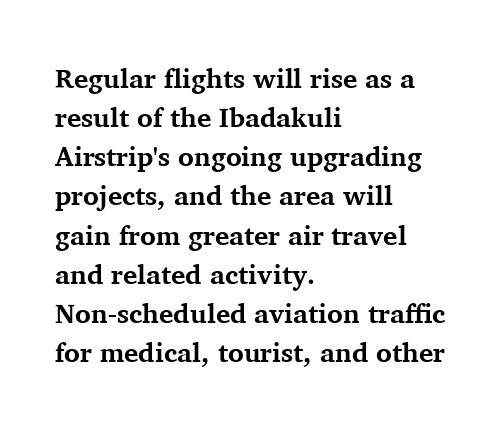
Q: Is the text bold? A: Yes.
Q: Is the text italic (slanted)? A: No, it is upright.
Q: Is the text underlined? A: No.
Q: How is the paragraph aligned? A: Left-aligned.
Q: Is the spacing between letters normal or unusually wide? A: Normal.
Q: Is the spacing between lines tight, normal or loose? A: Normal.
